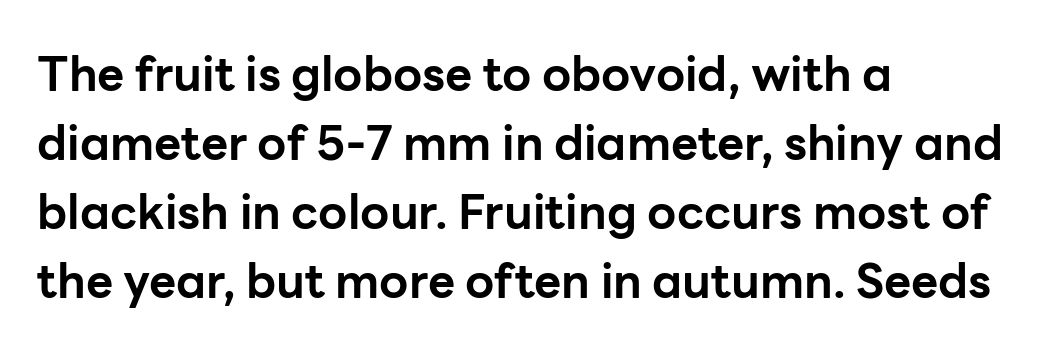
Q: Is the text bold? A: Yes.
Q: Is the text italic (slanted)? A: No, it is upright.
Q: Is the typeface a serif or a sans-serif typeface? A: Sans-serif.
Q: Is the text underlined? A: No.
Q: How is the paragraph aligned? A: Left-aligned.
Q: Is the spacing between letters normal or unusually wide? A: Normal.
Q: Is the spacing between lines tight, normal or loose? A: Normal.
Q: Width (condensed, normal, or wide)? A: Normal.
Q: Stroke contrast? A: Low.
Q: x-height? A: Medium.
Q: Monospaced? A: No.
